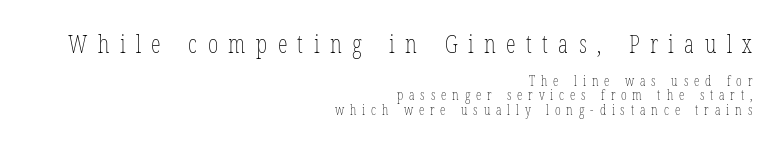
{"italic": "no", "bold": "no", "underline": "no", "align": "right", "line_spacing": "tight", "line_spacing_ratio": 1.01, "letter_spacing": "wide", "letter_spacing_em": 0.42, "larger_block": "first", "size_ratio": 1.79, "glyph_px": 25}
